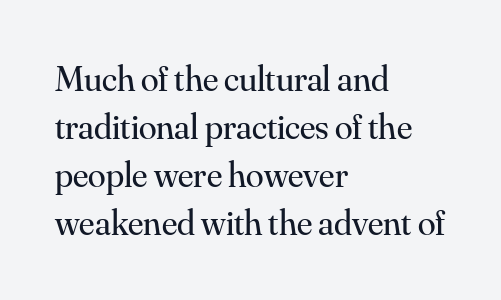
The image shows 36 px regular-weight serif type, upright; set left-aligned, normal line spacing (1.33x), normal letter spacing, not underlined; medium stroke contrast and a small x-height.
